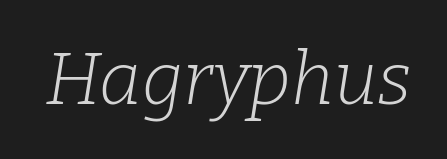
{"serif": "yes", "italic": "yes", "lean": "right", "slant_degrees": 9, "bold": "no", "weight": "light", "width": "normal", "stroke_contrast": "low", "x_height": "medium", "monospaced": "no", "underline": "no", "letter_spacing": "normal", "letter_spacing_em": 0.0, "glyph_px": 73}
